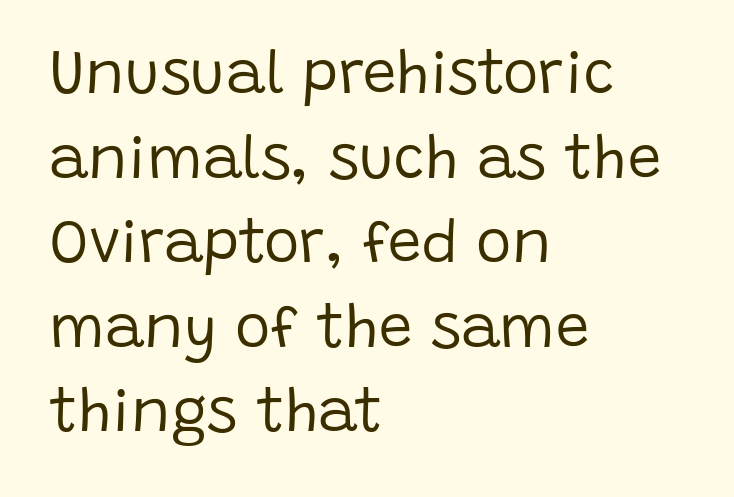
The image shows 60 px regular-weight sans-serif type, upright; set left-aligned, normal line spacing (1.41x), normal letter spacing, not underlined; low stroke contrast and a large x-height.
